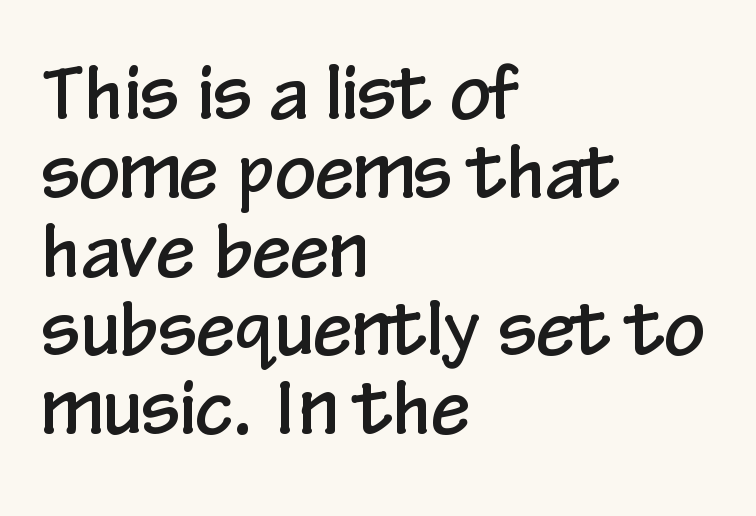
Q: Is the text italic (slanted)? A: No, it is upright.
Q: Is the typeface a serif or a sans-serif typeface? A: Sans-serif.
Q: Is the text underlined? A: No.
Q: How is the paragraph aligned? A: Left-aligned.
Q: Is the spacing between letters normal or unusually wide? A: Normal.
Q: Is the spacing between lines tight, normal or loose? A: Tight.
Q: Width (condensed, normal, or wide)? A: Condensed.
Q: Stroke contrast? A: Low.
Q: x-height? A: Medium.
Q: Monospaced? A: No.
